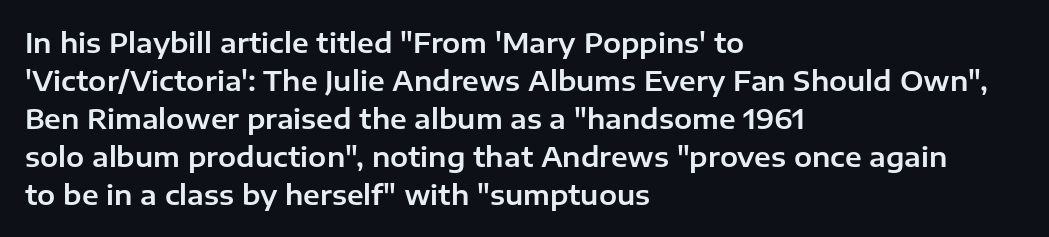
The image shows 27 px text type, upright; set left-aligned, normal line spacing (1.41x), normal letter spacing, not underlined.
